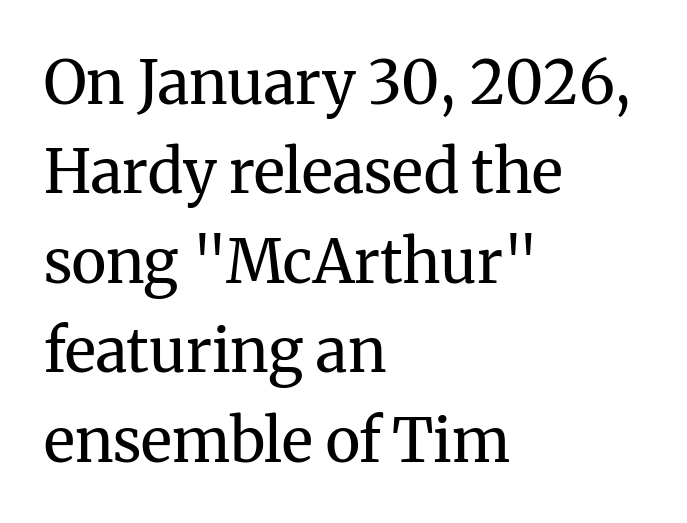
All the whitespace from short lines collects on the right. This sample has the flowing, uneven cadence of proportional lettering. Reading down the column, the eye jumps a familiar distance to each next line. Just letters on the line, the space beneath them empty. Characters follow at the spacing the type designer built in.
